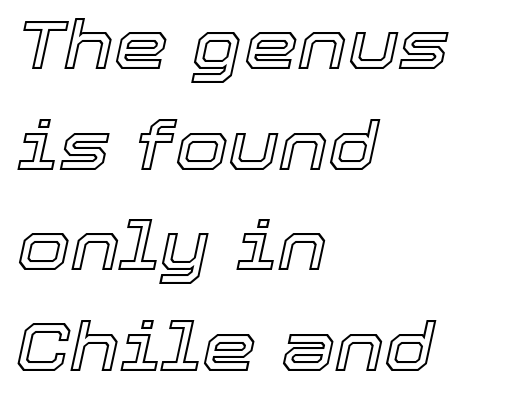
The image shows 69 px text type, italic (leaning right); set left-aligned, normal line spacing (1.46x), normal letter spacing, not underlined; a medium x-height.
